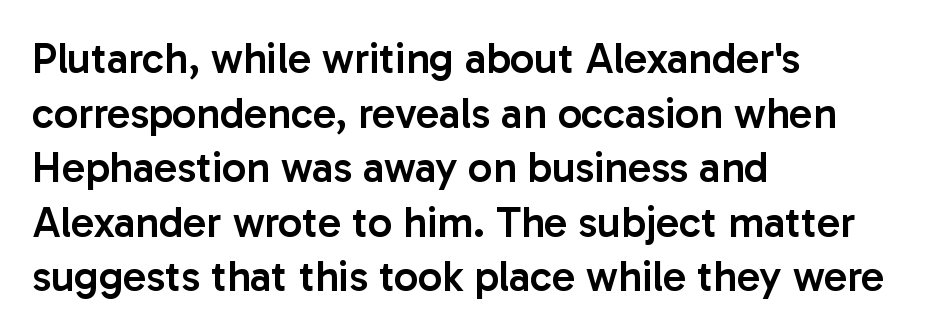
Q: Is the text bold? A: Semi-bold.
Q: Is the text italic (slanted)? A: No, it is upright.
Q: Is the typeface a serif or a sans-serif typeface? A: Sans-serif.
Q: Is the text underlined? A: No.
Q: How is the paragraph aligned? A: Left-aligned.
Q: Is the spacing between letters normal or unusually wide? A: Normal.
Q: Is the spacing between lines tight, normal or loose? A: Normal.
Q: Width (condensed, normal, or wide)? A: Normal.
Q: Stroke contrast? A: Low.
Q: x-height? A: Medium.
Q: Monospaced? A: No.
